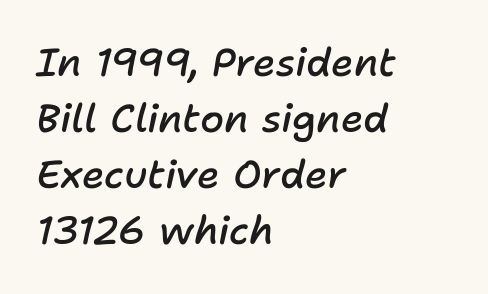
Weight check: semibold — heavier than regular, not quite bold. This rendering features lettering with no underline. The passage shown is typed in a proportional face where columns would drift. The lines sit at an ordinary, default distance from one another. This rendering uses left alignment, leaving the right contour irregular. These lines keep a tight, regular rhythm from letter to letter.
